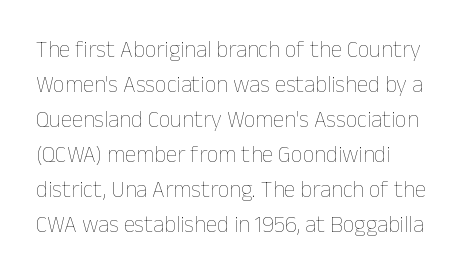
{"italic": "no", "bold": "no", "underline": "no", "align": "left", "line_spacing": "normal", "line_spacing_ratio": 1.52, "letter_spacing": "normal", "letter_spacing_em": 0.0, "glyph_px": 23}
